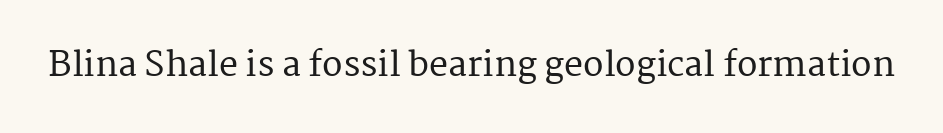
The image shows 34 px serif type, upright; set normal letter spacing, not underlined; medium stroke contrast and a medium x-height.
